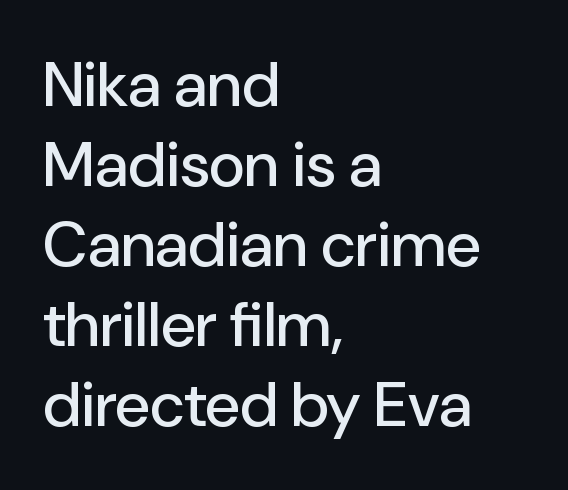
Leading matches the norm, producing a regular column. The axis of the letterforms is exactly vertical. Letter spacing: default. Nobody drew a line under any word here. Layout note: lines flush left.
